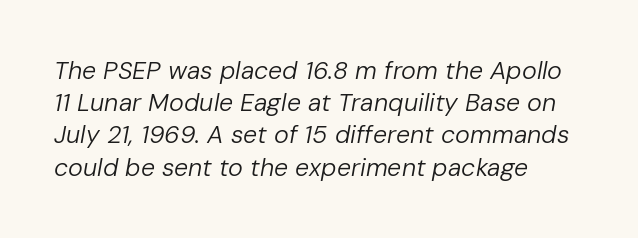
Compared with ordinary roman type, these characters are visibly tilted. The line-height multiplier appears to be the usual default. Words float on clear page, feet unadorned. Heaviness? Minimal to ordinary, like unemphasized prose.
